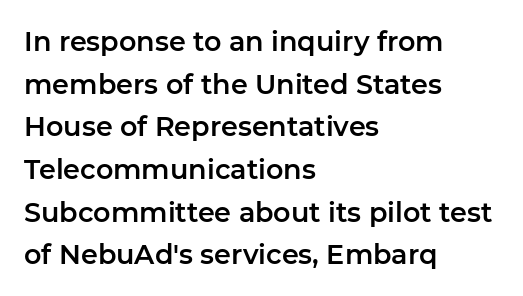
Q: Is the text italic (slanted)? A: No, it is upright.
Q: Is the text underlined? A: No.
Q: How is the paragraph aligned? A: Left-aligned.
Q: Is the spacing between letters normal or unusually wide? A: Normal.
Q: Is the spacing between lines tight, normal or loose? A: Normal.
